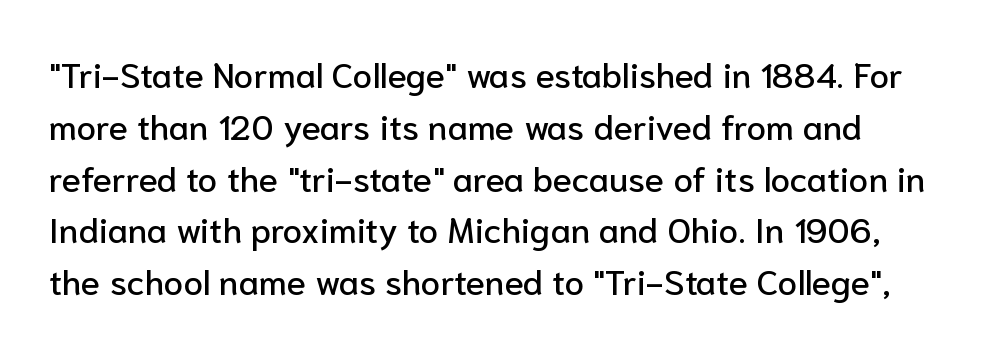
The image shows 35 px sans-serif type, upright; set normal line spacing (1.48x), normal letter spacing, not underlined; low stroke contrast and a medium x-height.
